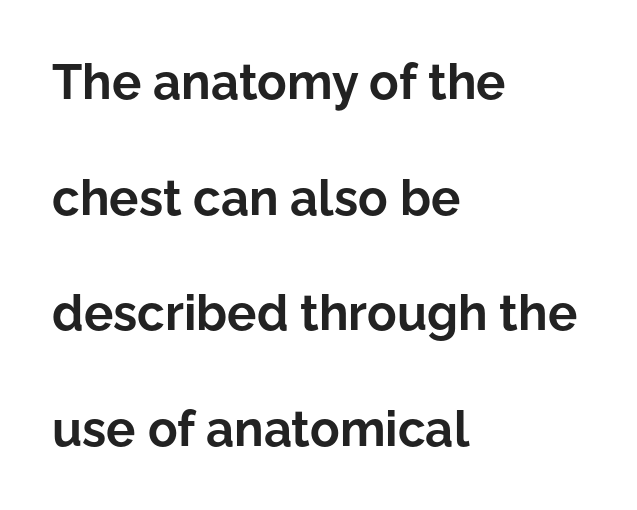
The passage shown is emphatically bold. The rendering uses natural spacing where letterforms have individual widths. A student would call this left alignment; a typographer would say flush left, rag right. No extra tracking has been applied to these lines.
